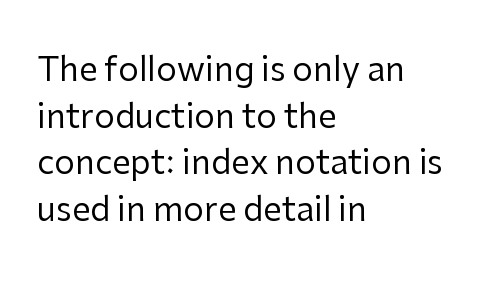
The image shows 33 px regular-weight sans-serif type, upright; set left-aligned, normal line spacing (1.41x), normal letter spacing, not underlined; low stroke contrast and a medium x-height.
